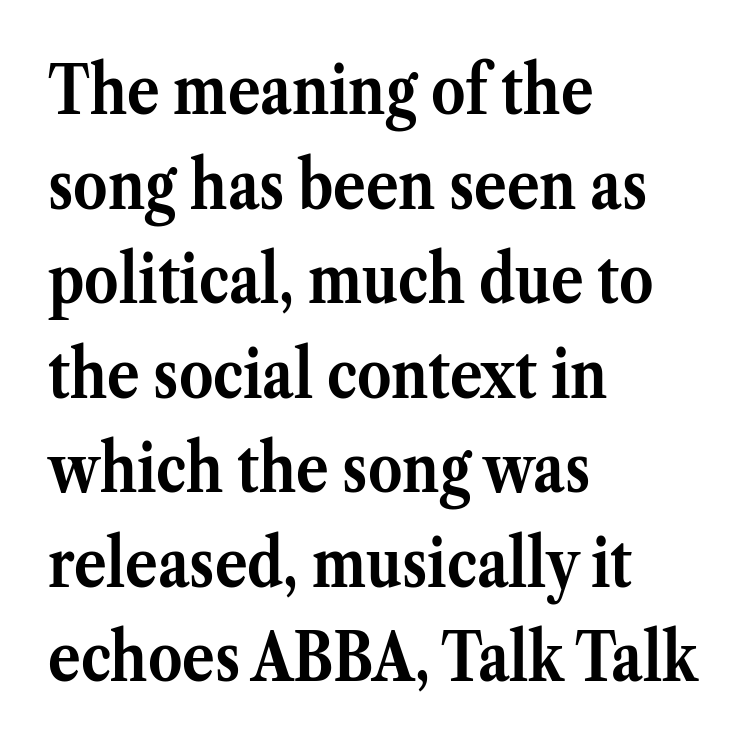
{"serif": "yes", "italic": "no", "bold": "yes", "weight": "semibold", "width": "normal", "stroke_contrast": "medium", "x_height": "medium", "monospaced": "no", "underline": "no", "align": "left", "line_spacing": "normal", "line_spacing_ratio": 1.39, "letter_spacing": "normal", "letter_spacing_em": 0.0, "glyph_px": 68}
